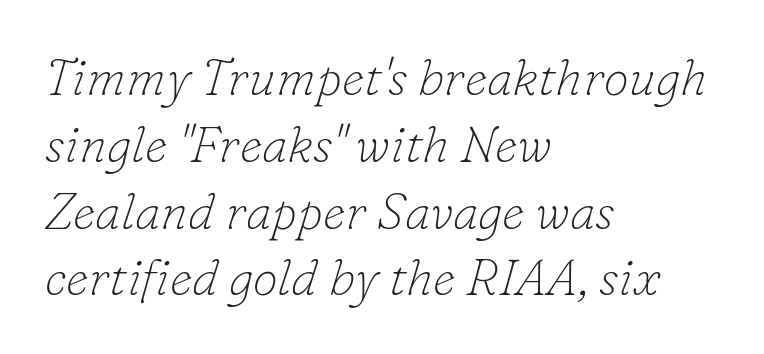
No letter is thick-stroked: the sample isn't bold. Old-style or modern, the face here clearly has serifs. The lines sit at an ordinary, default distance from one another. Just letters on the line, the space beneath them empty. Notice how the stems are inclined rather than vertical — that's the hallmark of italics.
